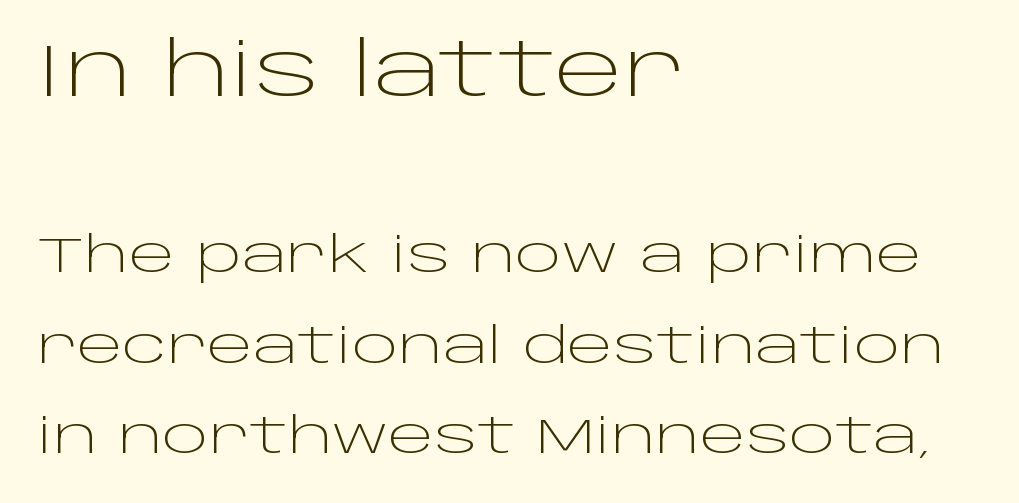
Q: Is the text bold? A: No.
Q: Is the text italic (slanted)? A: No, it is upright.
Q: Is the typeface a serif or a sans-serif typeface? A: Sans-serif.
Q: Is the text underlined? A: No.
Q: How is the paragraph aligned? A: Left-aligned.
Q: Is the spacing between letters normal or unusually wide? A: Normal.
Q: Which block of text is set in a larger size, the first (top) or the second (bottom)? A: The first (top) one.
Q: Width (condensed, normal, or wide)? A: Wide.
Q: Stroke contrast? A: Low.
Q: x-height? A: Large.
Q: Monospaced? A: No.
